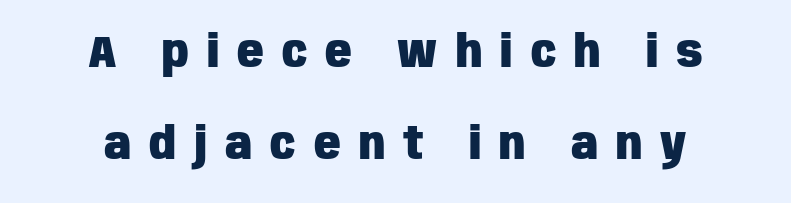
Alignment: centered. Emphasis by weight is at full strength: bold. Check where the strokes stop: nothing finishes them off — pure sans. Quick note: interline space is abundant. A typesetter would call this heavily tracked-out type.
